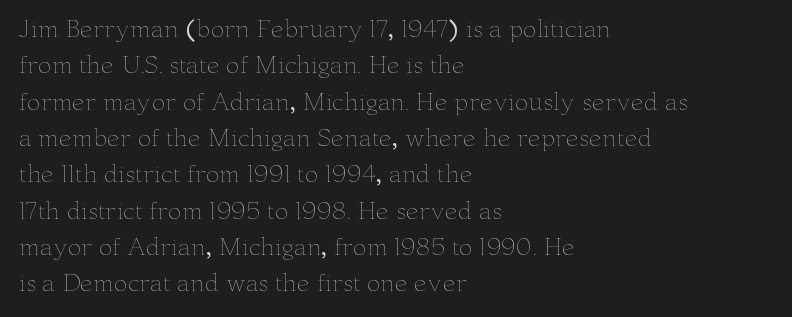
The image shows 23 px text type, upright; set left-aligned, normal line spacing (1.58x), normal letter spacing, not underlined.
